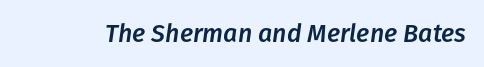
Compared with typical body copy, the letter spacing here is the same. Honestly, there is no underline to notice here at all. This sample uses an oblique cut, with every glyph tilted off the vertical.
